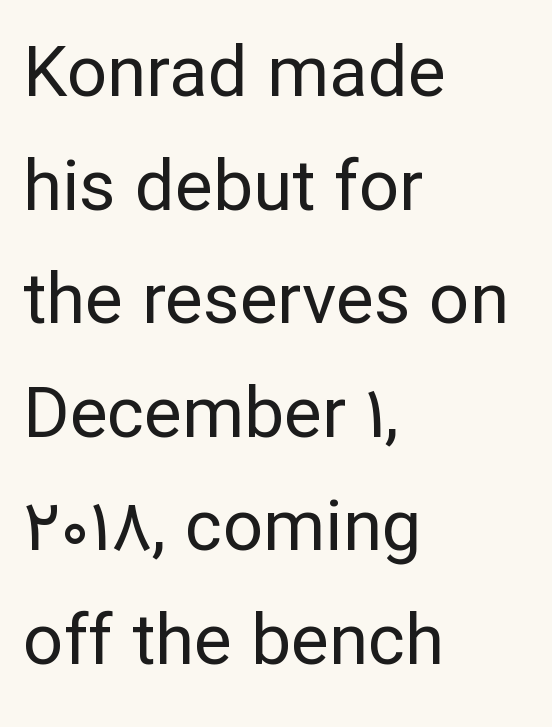
{"serif": "no", "italic": "no", "bold": "no", "weight": "regular", "width": "normal", "stroke_contrast": "low", "x_height": "medium", "monospaced": "no", "underline": "no", "align": "left", "line_spacing": "normal", "line_spacing_ratio": 1.6, "letter_spacing": "normal", "letter_spacing_em": 0.0, "glyph_px": 71}
